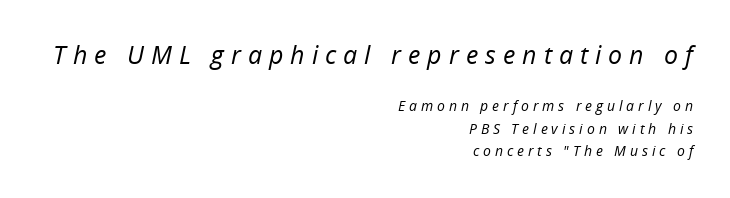
Q: Is the text bold? A: No.
Q: Is the text italic (slanted)? A: Yes, it leans right by about 12 degrees.
Q: Is the text underlined? A: No.
Q: How is the paragraph aligned? A: Right-aligned.
Q: Is the spacing between letters normal or unusually wide? A: Unusually wide.
Q: Is the spacing between lines tight, normal or loose? A: Normal.
Q: Which block of text is set in a larger size, the first (top) or the second (bottom)? A: The first (top) one.
